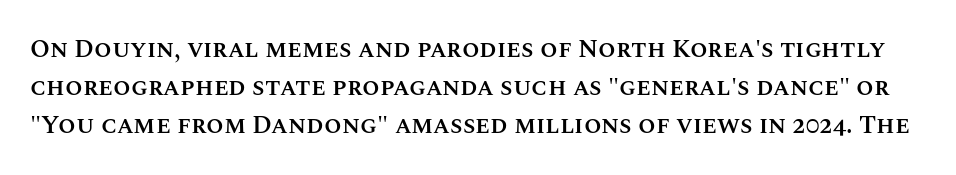
Q: Is the text bold? A: Semi-bold.
Q: Is the text italic (slanted)? A: No, it is upright.
Q: Is the text underlined? A: No.
Q: Is the spacing between letters normal or unusually wide? A: Normal.
Q: Is the spacing between lines tight, normal or loose? A: Normal.
